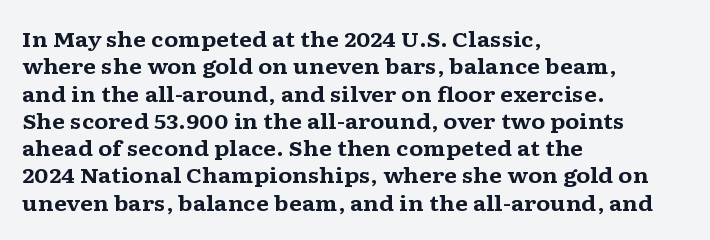
Q: Is the text bold? A: Yes.
Q: Is the text italic (slanted)? A: No, it is upright.
Q: Is the text underlined? A: No.
Q: How is the paragraph aligned? A: Left-aligned.
Q: Is the spacing between letters normal or unusually wide? A: Normal.
Q: Is the spacing between lines tight, normal or loose? A: Normal.
